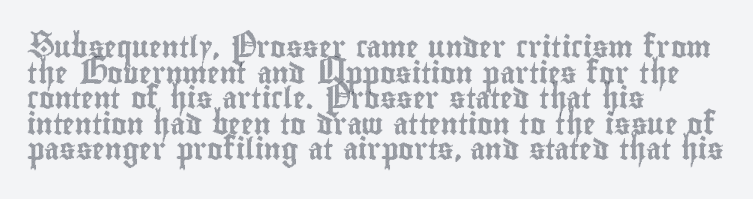
{"italic": "no", "underline": "no", "align": "left", "line_spacing_ratio": 1.22, "letter_spacing": "normal", "letter_spacing_em": 0.0, "glyph_px": 21}
